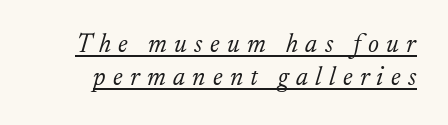
The image shows 26 px text type, italic (leaning right); set normal line spacing (1.27x), unusually wide letter spacing (+0.28 em), underlined.
